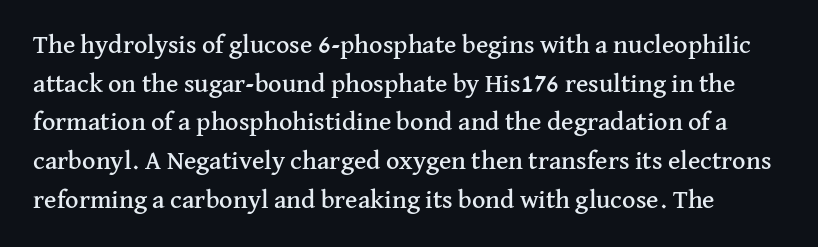
{"italic": "no", "underline": "no", "line_spacing": "normal", "line_spacing_ratio": 1.49, "letter_spacing": "normal", "letter_spacing_em": 0.0, "glyph_px": 26}
